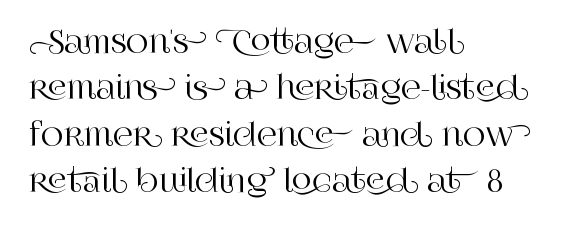
The image shows 31 px serif type, upright; set left-aligned, normal line spacing (1.5x), normal letter spacing, not underlined; high stroke contrast and a large x-height.
